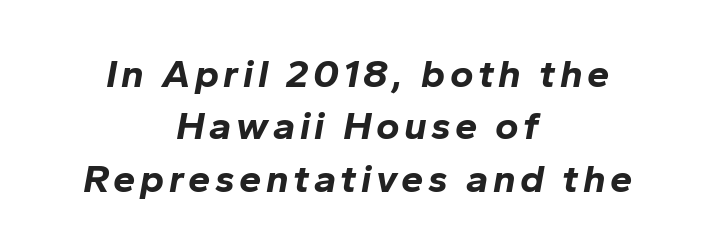
The vertical gap from one line to the next is medium. Layout note: lines centered. The passage shown is not underscored anywhere. Posture: slanted. Note the varied advance widths — an 'i' is clearly narrower than an 'm'. On the weight axis this lands at bold, roughly 700.
